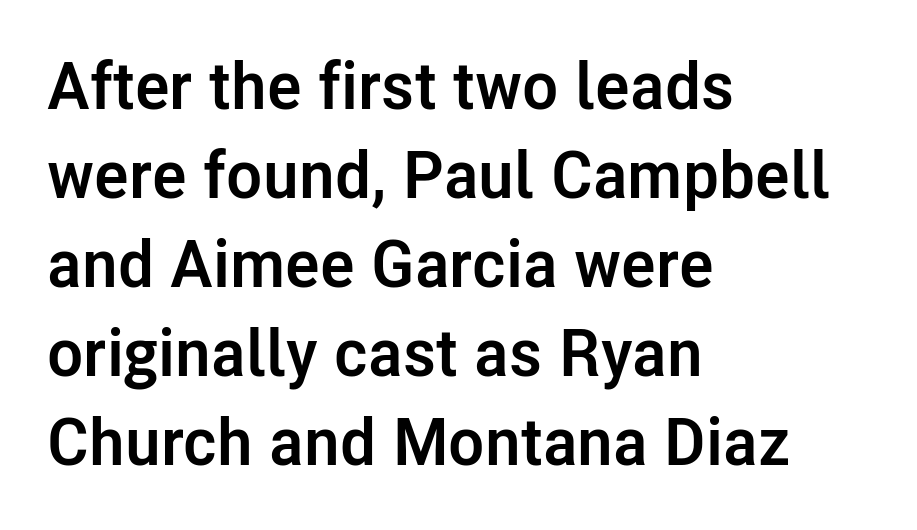
Every stem runs plumb, perpendicular to the baseline. The paragraph shown leans on its left margin. The specimen omits any rule beneath the text block's lines. The horizontal fit of the characters is conventional and even. You could not count columns in this text — the font is proportionally spaced.
